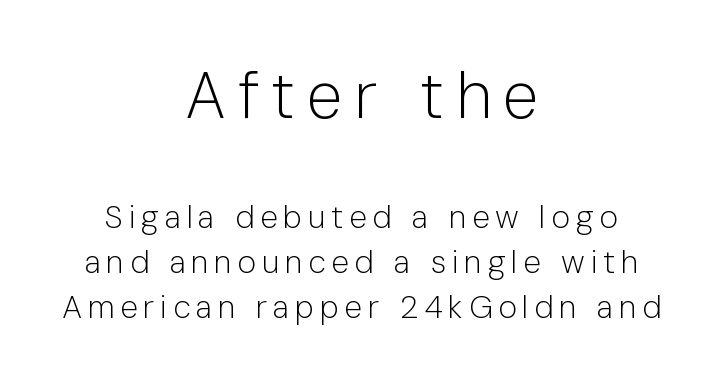
{"serif": "no", "italic": "no", "bold": "no", "weight": "light", "width": "normal", "stroke_contrast": "low", "x_height": "medium", "monospaced": "no", "underline": "no", "align": "center", "line_spacing": "normal", "line_spacing_ratio": 1.4, "larger_block": "first", "size_ratio": 2.03, "glyph_px": 65}
